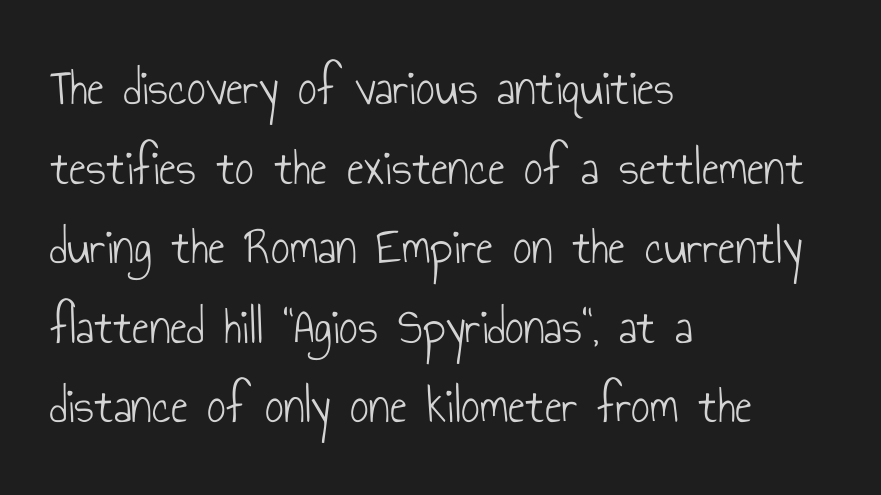
The image shows 52 px light, condensed sans-serif type, upright; set left-aligned, normal line spacing (1.53x), normal letter spacing, not underlined; low stroke contrast and a small x-height.
